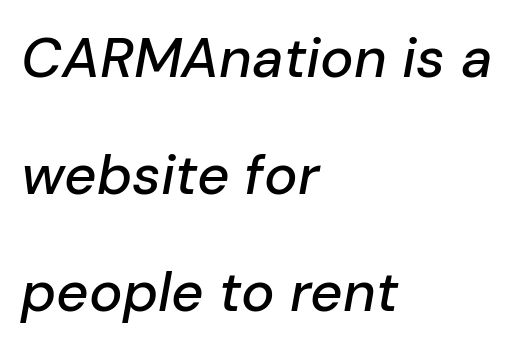
The image shows 56 px text type, italic (leaning right); set left-aligned, loose line spacing (2.09x), normal letter spacing, not underlined; low stroke contrast and a medium x-height.
